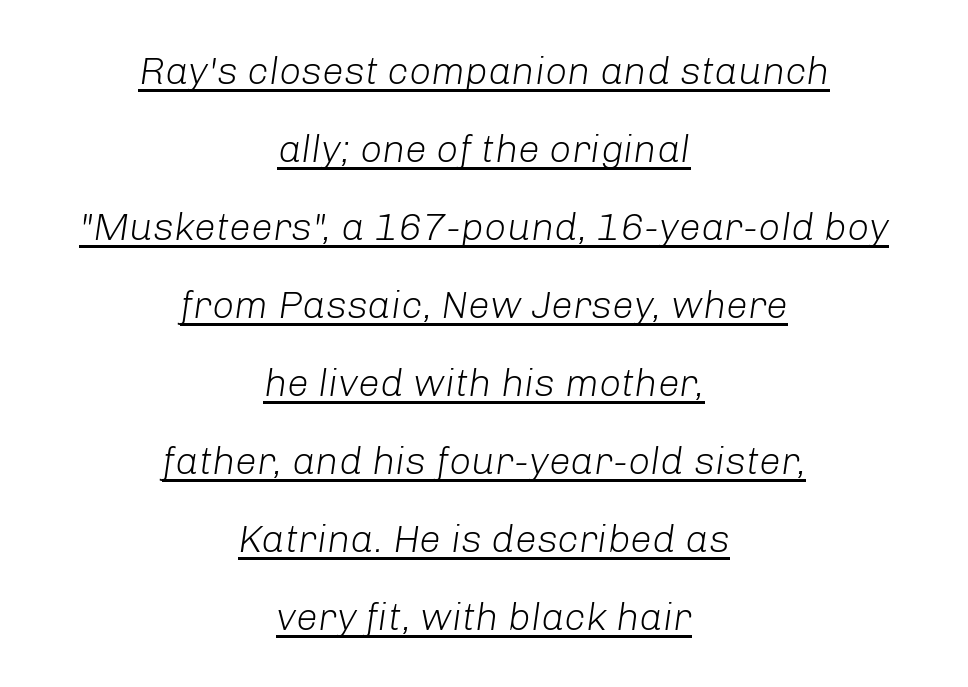
Where is the straight margin? There isn't one; the lines are centered. This is not heavy type; no bold has been used. A typesetter would call this proportional, since set widths differ per character. Successive baselines arrive slowly, with a big drop between each. This sample uses an oblique cut, with every glyph tilted off the vertical. In designer terms, the underline attribute is active on this setting.
